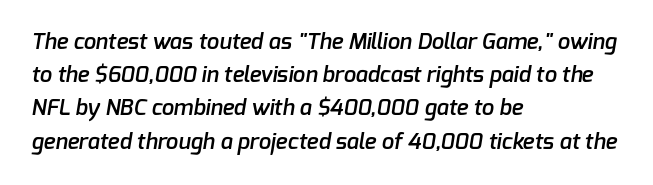
The image shows 22 px text type; set left-aligned, normal line spacing (1.51x), normal letter spacing, not underlined.
